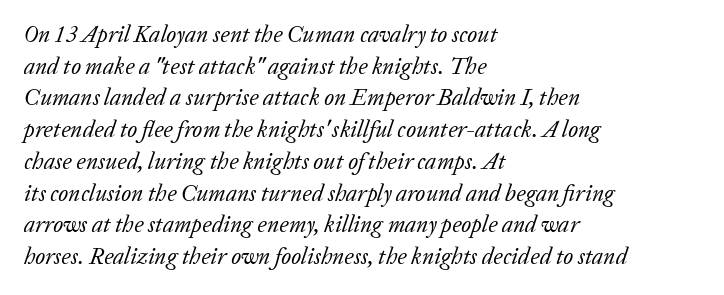
Q: Is the text bold? A: No.
Q: Is the text italic (slanted)? A: Yes, it leans right by about 20 degrees.
Q: Is the text underlined? A: No.
Q: How is the paragraph aligned? A: Left-aligned.
Q: Is the spacing between letters normal or unusually wide? A: Normal.
Q: Is the spacing between lines tight, normal or loose? A: Normal.
